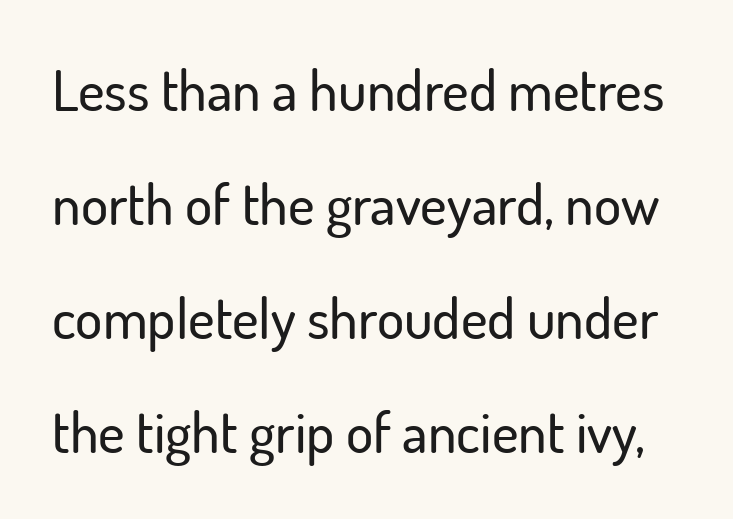
Think of a printed novel: that variable character pitch is what you see here. Honestly, the letter spacing is just normal — you wouldn't notice it. Typographically, this falls in the sans-serif category. Is there any slant? The stems are plumb. Interline gaps are noticeably wide in this sample. Clear beneath every line of the passage.
